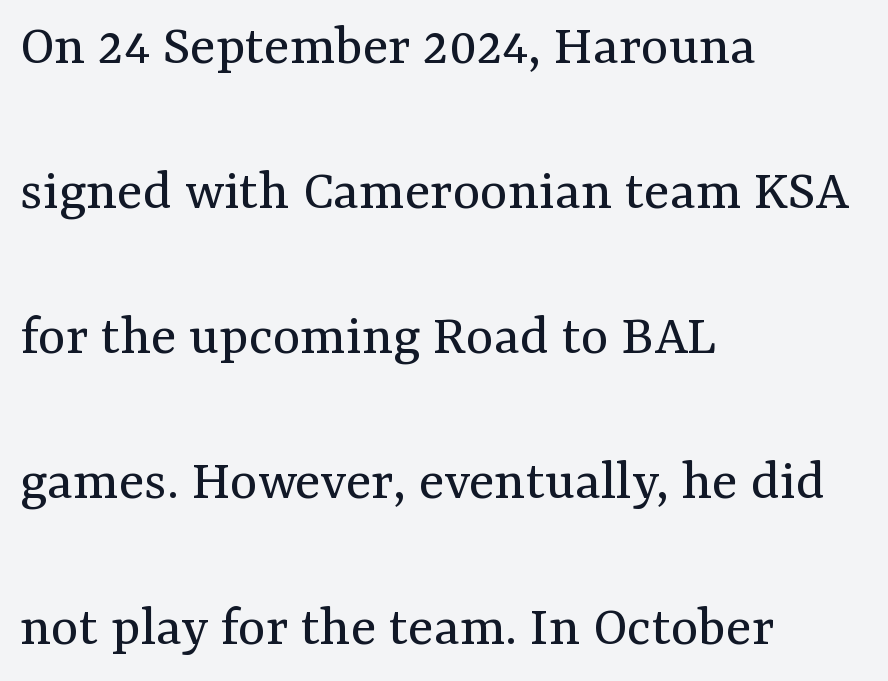
Q: Is the text bold? A: No.
Q: Is the text italic (slanted)? A: No, it is upright.
Q: Is the typeface a serif or a sans-serif typeface? A: Serif.
Q: Is the text underlined? A: No.
Q: How is the paragraph aligned? A: Left-aligned.
Q: Is the spacing between letters normal or unusually wide? A: Normal.
Q: Is the spacing between lines tight, normal or loose? A: Loose.
Q: Width (condensed, normal, or wide)? A: Normal.
Q: Stroke contrast? A: Medium.
Q: x-height? A: Medium.
Q: Monospaced? A: No.
